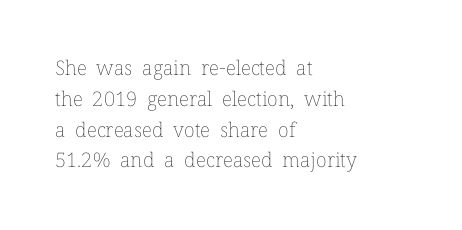
Unmarked baselines from the first word to the last. Between one letter and the next there's only the usual sliver of space. Left-aligned paragraph, ragged on the right. Compared with typical paragraphs, the rows here are spaced about the same. It's the straight-up-and-down kind of type.
